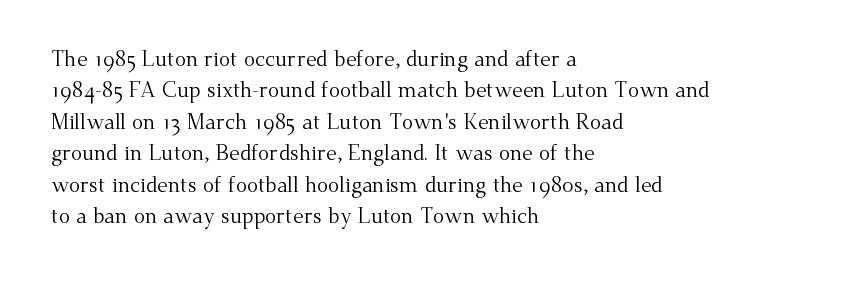
Each row of text sits above clean, open space. Italic? Not at all — the glyphs are vertical. Typeset ragged right — the left edge is the straight one. Each word holds together tightly as a unit, with standard inter-letter gaps. Interline gaps are of average width in this sample.
